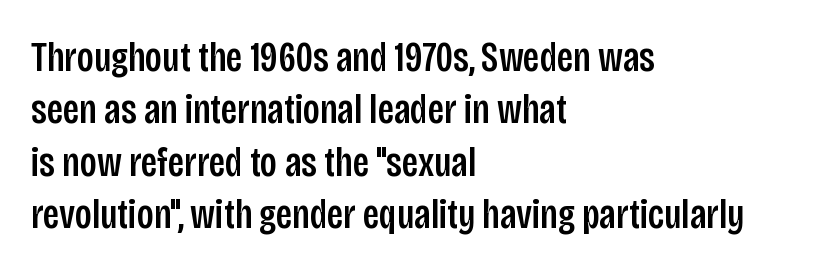
{"serif": "no", "italic": "no", "width": "condensed", "stroke_contrast": "low", "x_height": "large", "monospaced": "no", "underline": "no", "align": "left", "line_spacing": "normal", "line_spacing_ratio": 1.25, "letter_spacing": "normal", "letter_spacing_em": 0.0, "glyph_px": 42}
